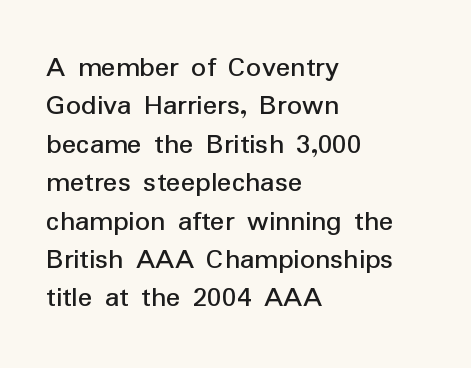
{"serif": "no", "italic": "no", "width": "normal", "stroke_contrast": "low", "x_height": "medium", "monospaced": "no", "underline": "no", "align": "left", "line_spacing": "normal", "line_spacing_ratio": 1.28, "letter_spacing": "normal", "letter_spacing_em": 0.0, "glyph_px": 30}
